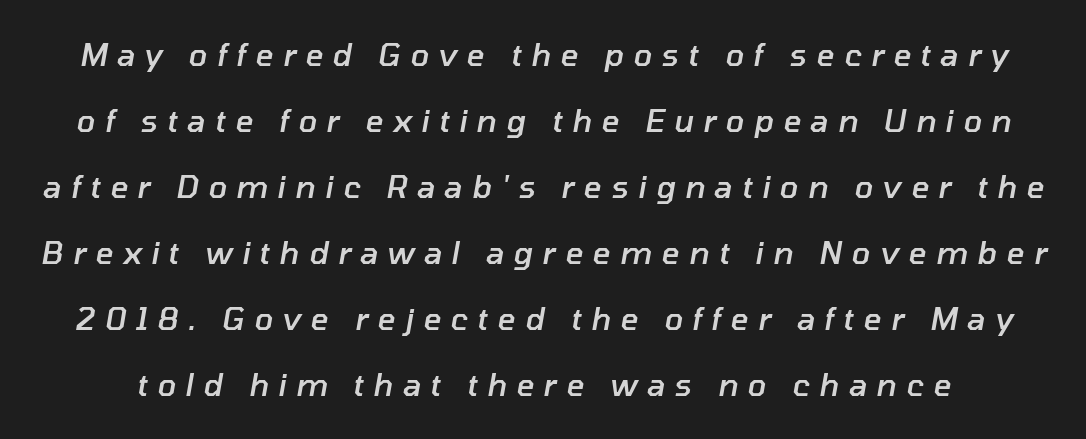
Substantial extra tracking has been applied to these lines. Italic: yes, the glyphs are oblique. Horizontal bands of white between lines are thick stripes. The glyphs have the mass of a demibold cut, below bold. Spacing verdict: proportional, widths tailored to each character.
